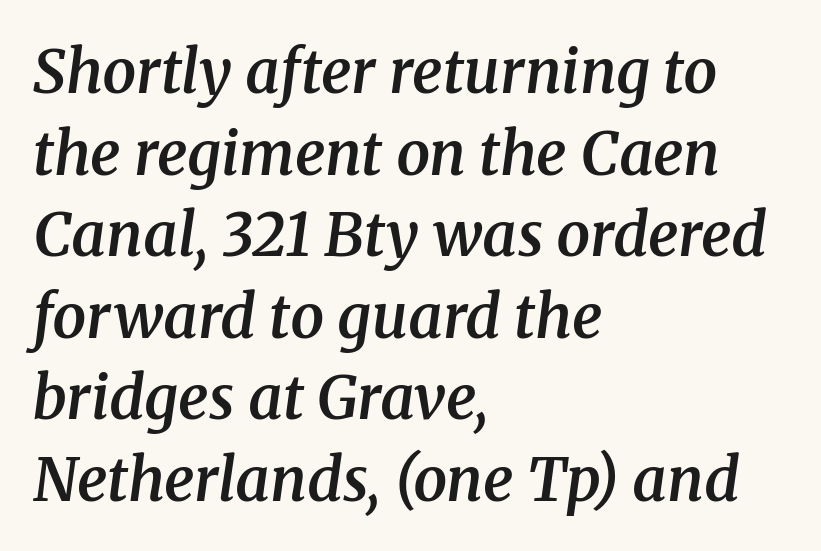
{"serif": "yes", "italic": "yes", "lean": "right", "slant_degrees": 8, "bold": "semi", "weight": "semibold", "width": "normal", "stroke_contrast": "medium", "x_height": "medium", "monospaced": "no", "underline": "no", "align": "left", "line_spacing": "normal", "line_spacing_ratio": 1.36, "letter_spacing": "normal", "letter_spacing_em": 0.0, "glyph_px": 60}
